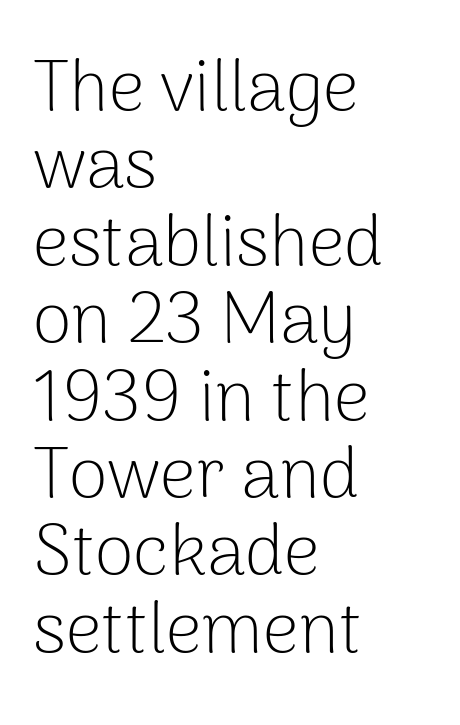
Q: Is the text bold? A: No.
Q: Is the text italic (slanted)? A: No, it is upright.
Q: Is the typeface a serif or a sans-serif typeface? A: Sans-serif.
Q: Is the text underlined? A: No.
Q: How is the paragraph aligned? A: Left-aligned.
Q: Is the spacing between letters normal or unusually wide? A: Normal.
Q: Is the spacing between lines tight, normal or loose? A: Tight.
Q: Width (condensed, normal, or wide)? A: Normal.
Q: Stroke contrast? A: Low.
Q: x-height? A: Medium.
Q: Monospaced? A: No.
